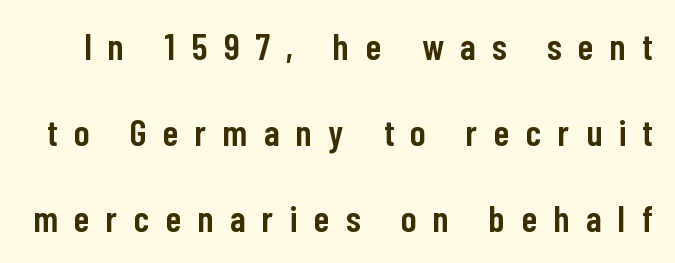
{"serif": "no", "italic": "no", "bold": "semi", "weight": "semibold", "width": "condensed", "stroke_contrast": "low", "x_height": "medium", "monospaced": "no", "underline": "no", "line_spacing": "loose", "line_spacing_ratio": 2.32, "letter_spacing": "wide", "letter_spacing_em": 0.45, "glyph_px": 37}
